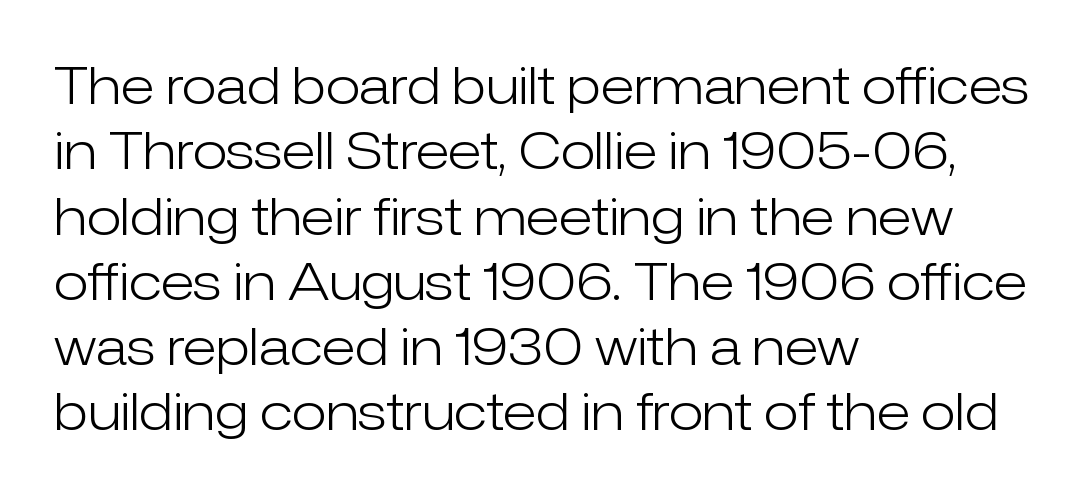
You could not count columns in this text — the font is proportionally spaced. A bare baseline throughout the passage. Think standard paragraph weight, or any step lighter than that. Tracking here is standard; glyphs follow each other at the usual distance. Rows of type keep a routine distance in the vertical direction.
